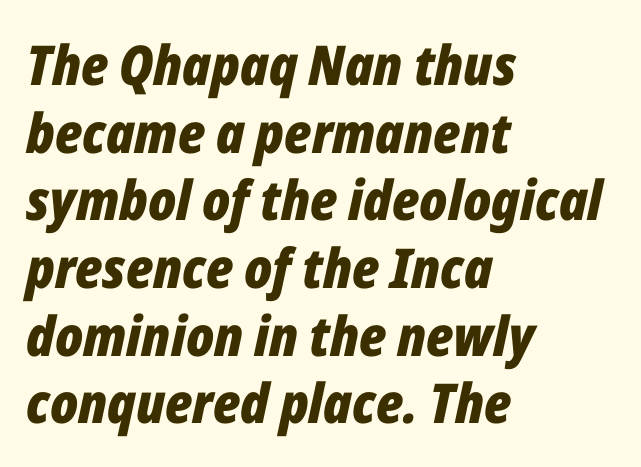
The image shows 55 px bold, condensed type, italic (leaning right); set left-aligned, line spacing 1.23x, normal letter spacing, not underlined; low stroke contrast and a medium x-height.
